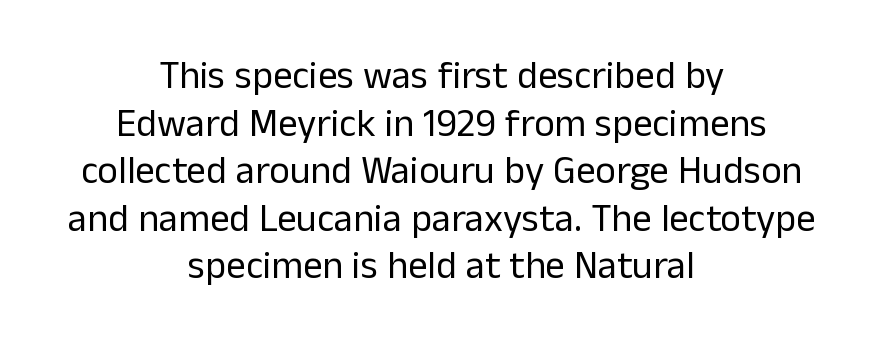
The image shows 39 px regular-weight sans-serif type, upright; set centered, line spacing 1.22x, normal letter spacing, not underlined; low stroke contrast and a medium x-height.
